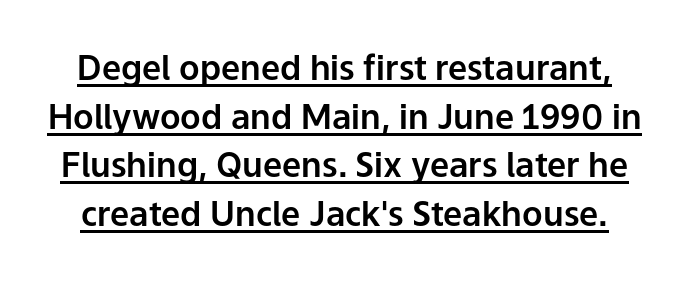
The image shows 34 px sans-serif type, upright; set normal line spacing (1.43x), normal letter spacing, underlined; low stroke contrast and a medium x-height.
